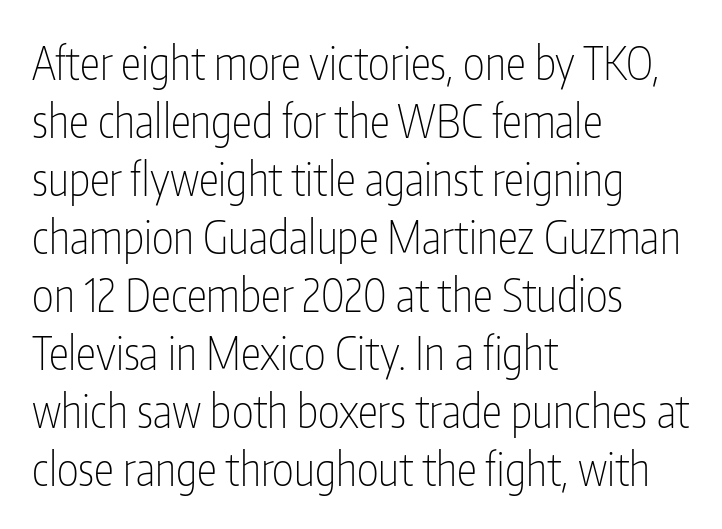
{"serif": "no", "italic": "no", "bold": "no", "weight": "thin", "width": "condensed", "stroke_contrast": "low", "x_height": "medium", "monospaced": "no", "underline": "no", "align": "left", "line_spacing": "normal", "line_spacing_ratio": 1.26, "letter_spacing": "normal", "letter_spacing_em": 0.0, "glyph_px": 46}
